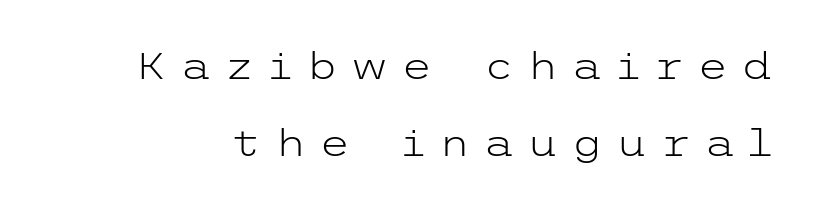
The font's upright variant was chosen for this text. The font sits on the lighter half of the weight spectrum, regular included. The tracking jumps out immediately: characters are airy and widely separated. In terms of letterform style, serifs are entirely absent.
